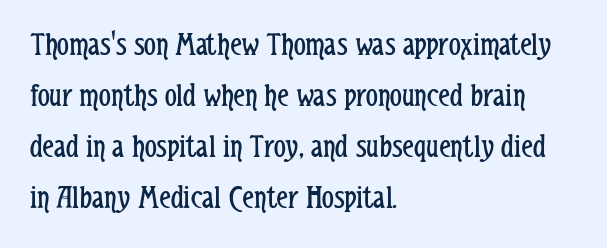
{"serif": "no", "italic": "no", "bold": "no", "weight": "regular", "width": "condensed", "stroke_contrast": "low", "x_height": "medium", "monospaced": "no", "underline": "no", "align": "left", "line_spacing": "normal", "line_spacing_ratio": 1.55, "letter_spacing": "normal", "letter_spacing_em": 0.0, "glyph_px": 33}
